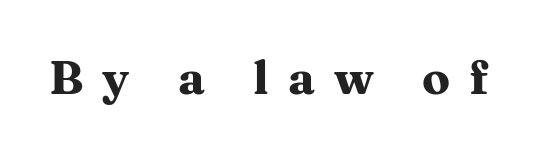
Q: Is the text bold? A: Yes.
Q: Is the text italic (slanted)? A: No, it is upright.
Q: Is the typeface a serif or a sans-serif typeface? A: Serif.
Q: Is the text underlined? A: No.
Q: Is the spacing between letters normal or unusually wide? A: Unusually wide.
Q: Width (condensed, normal, or wide)? A: Wide.
Q: Stroke contrast? A: Medium.
Q: x-height? A: Medium.
Q: Monospaced? A: No.
